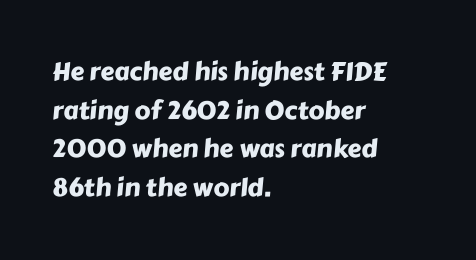
The image shows 25 px text type; set left-aligned, normal line spacing (1.55x), normal letter spacing, not underlined.
